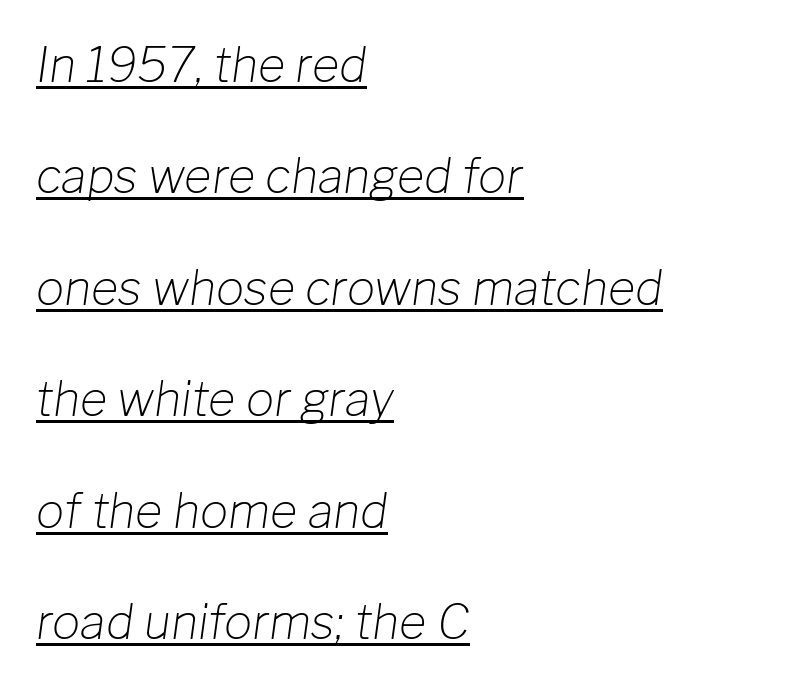
Q: Is the text bold? A: No.
Q: Is the text italic (slanted)? A: Yes, it leans right by about 8 degrees.
Q: Is the text underlined? A: Yes.
Q: How is the paragraph aligned? A: Left-aligned.
Q: Is the spacing between letters normal or unusually wide? A: Normal.
Q: Is the spacing between lines tight, normal or loose? A: Loose.
Q: Width (condensed, normal, or wide)? A: Normal.
Q: Stroke contrast? A: Low.
Q: x-height? A: Medium.
Q: Monospaced? A: No.
